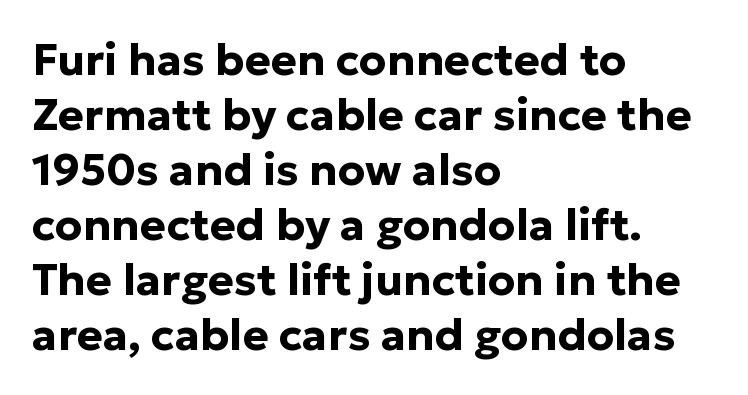
The image shows 44 px bold sans-serif type, upright; set left-aligned, normal line spacing (1.25x), normal letter spacing, not underlined; low stroke contrast and a medium x-height.
